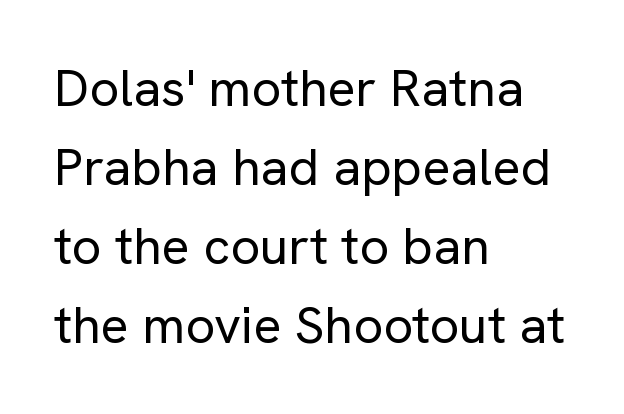
No word sits above an underline. Teacher's note: observe the even left margin — that is flush-left alignment. The passage shown is typed in a proportional face where columns would drift. Students, observe: this is what conventionally led text looks like. The weight would be labelled regular, book, light, or lighter still. The typography opts for an upright posture over an oblique one.
